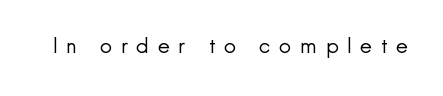
Counters stay open thanks to moderate or lighter strokes. No italicization has been applied; the sample stays upright. Letters rest on an invisible, unmarked baseline. Caption: expanded tracking, letters set apart.
